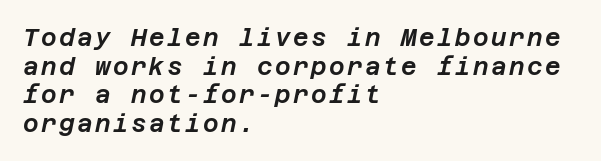
Rule under the text: the space is simply empty. Does the lettering tilt? It does — this is italic. Typeset ragged right — the left edge is the straight one.
